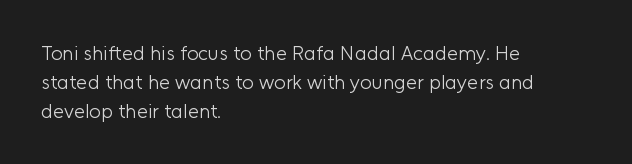
Q: Is the text bold? A: No.
Q: Is the text italic (slanted)? A: No, it is upright.
Q: Is the text underlined? A: No.
Q: How is the paragraph aligned? A: Left-aligned.
Q: Is the spacing between letters normal or unusually wide? A: Normal.
Q: Is the spacing between lines tight, normal or loose? A: Normal.
